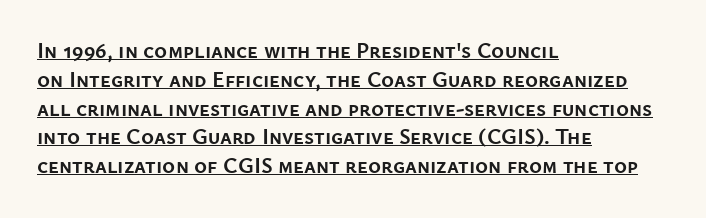
The sample's only ornament is a line tracing under the words. Does extra space separate the letters? No, they use regular spacing. Typesetter's note: full bold, strokes at maximum text heaviness. Alignment: flush left. Whoever set this chose a conventional vertical rhythm.
